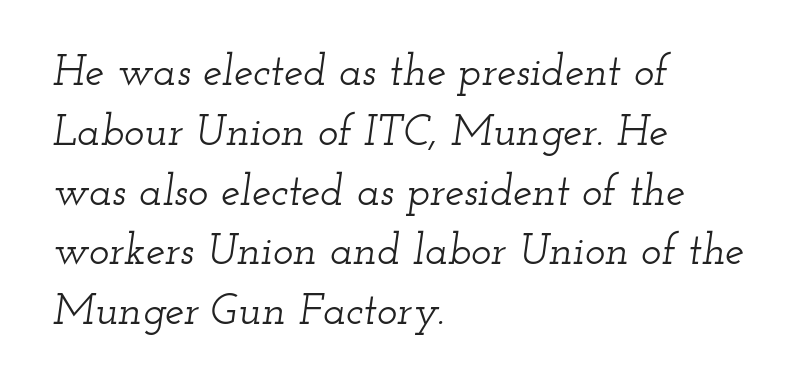
Q: Is the text italic (slanted)? A: Yes, it leans right by about 12 degrees.
Q: Is the typeface a serif or a sans-serif typeface? A: Serif.
Q: Is the text underlined? A: No.
Q: How is the paragraph aligned? A: Left-aligned.
Q: Is the spacing between letters normal or unusually wide? A: Normal.
Q: Is the spacing between lines tight, normal or loose? A: Normal.
Q: Width (condensed, normal, or wide)? A: Wide.
Q: Stroke contrast? A: Low.
Q: x-height? A: Small.
Q: Monospaced? A: No.
